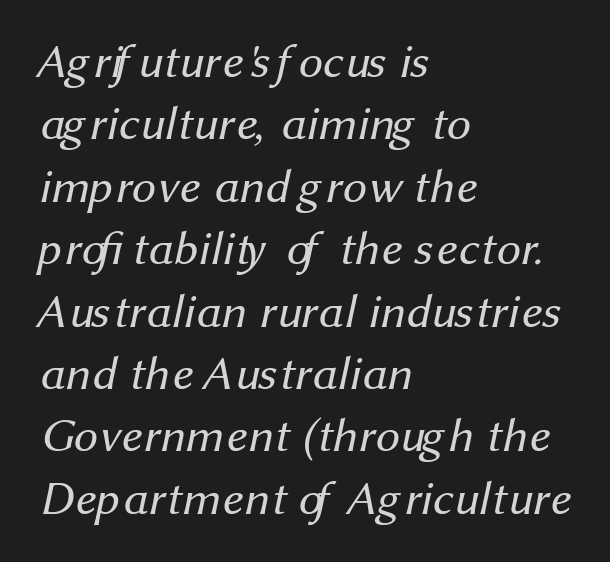
No chunkiness to these letters — they're not bold. Check under the words: just untouched page. You could not count columns in this text — the font is proportionally spaced. All the whitespace from short lines collects on the right.
